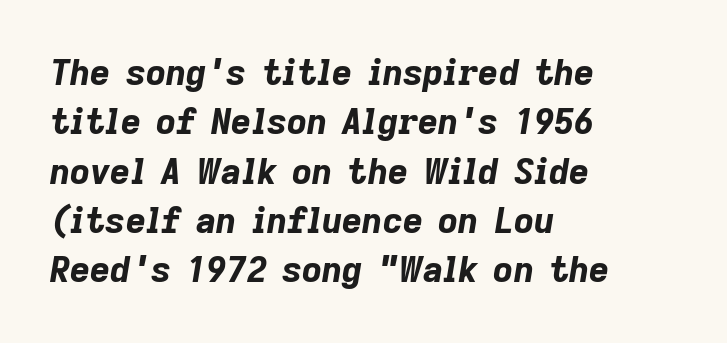
The zone under the glyphs is completely vacant. A typesetter would mark this as italic. Horizontal bands of white between lines are of average thickness. How heavy is the stroke? Heavy — this is a bold.
